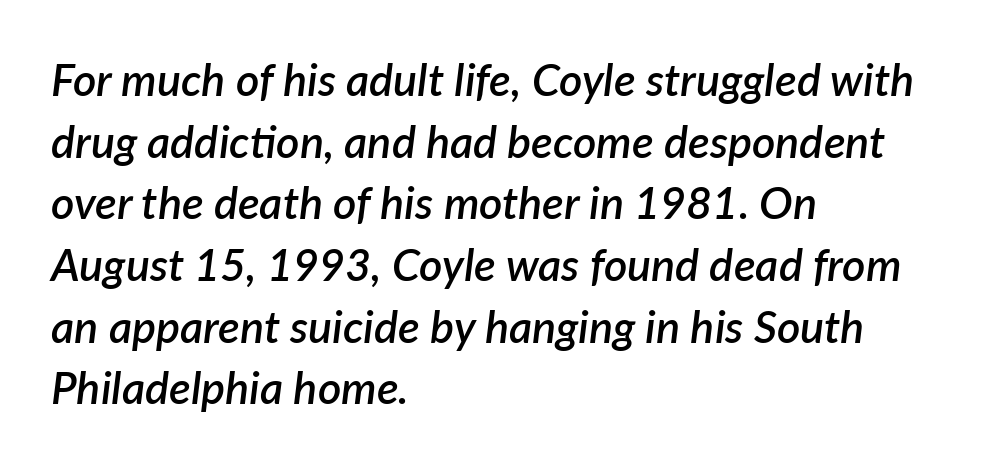
Standard letterfit; no display-style spreading of the glyphs. The area under the type is left untouched. Leading: standard. This sample has the flowing, uneven cadence of proportional lettering. These lines carry some extra weight — a demibold, not a full bold. Each line starts at the same left margin while the right side varies.
